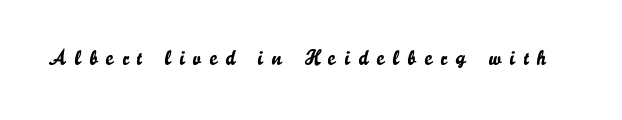
Is the letter spacing exaggerated? Yes — the characters are pushed far apart. This rendering features lettering with no underline.
